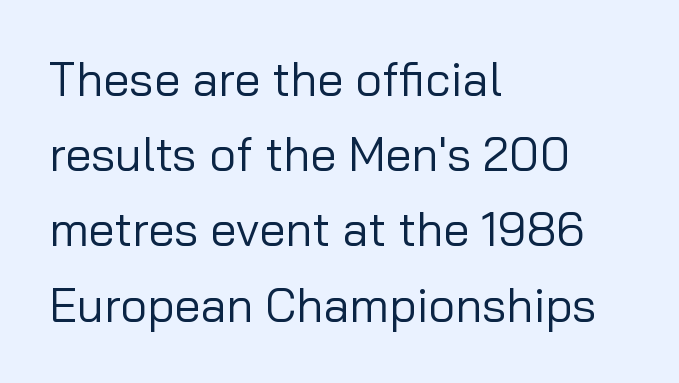
Q: Is the text bold? A: No.
Q: Is the text italic (slanted)? A: No, it is upright.
Q: Is the typeface a serif or a sans-serif typeface? A: Sans-serif.
Q: Is the text underlined? A: No.
Q: How is the paragraph aligned? A: Left-aligned.
Q: Is the spacing between letters normal or unusually wide? A: Normal.
Q: Is the spacing between lines tight, normal or loose? A: Normal.
Q: Width (condensed, normal, or wide)? A: Normal.
Q: Stroke contrast? A: Low.
Q: x-height? A: Medium.
Q: Monospaced? A: No.
